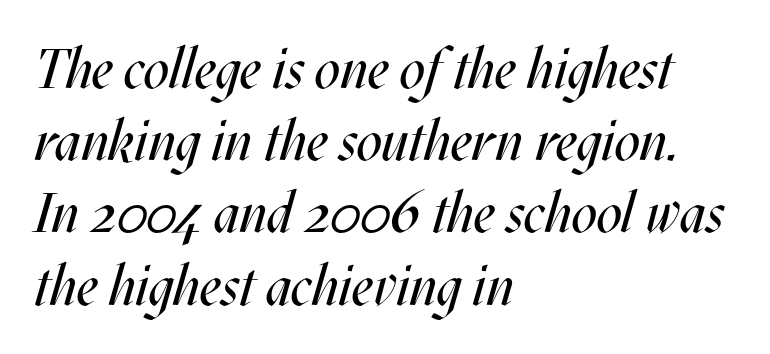
The image shows 56 px regular-weight, condensed type, italic (leaning right); set left-aligned, normal line spacing (1.29x), normal letter spacing, not underlined; medium stroke contrast and a large x-height.
